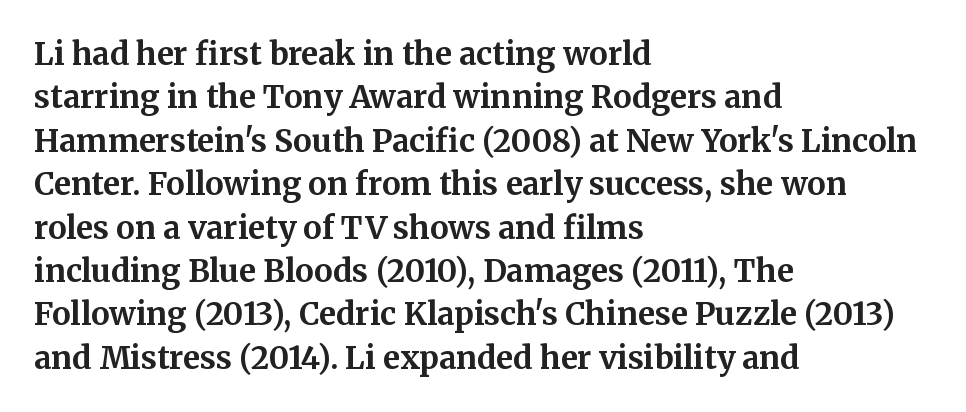
The image shows 31 px bold serif type, upright; set left-aligned, normal line spacing (1.4x), normal letter spacing, not underlined; medium stroke contrast and a medium x-height.
